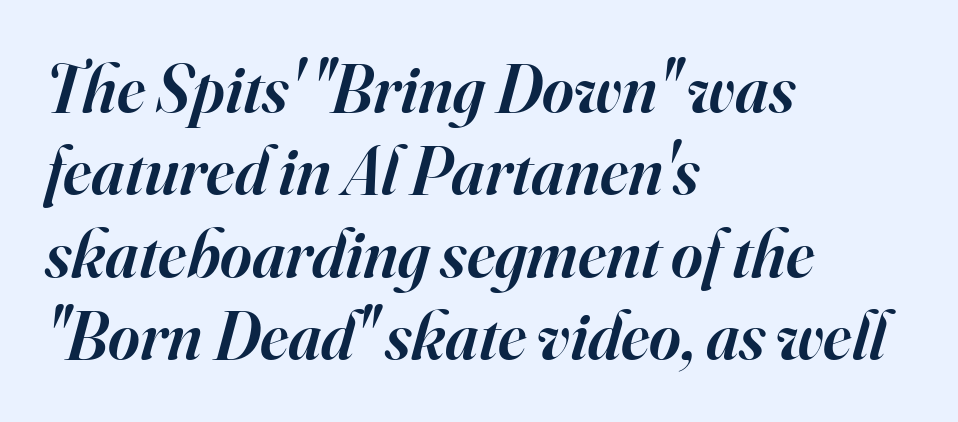
The image shows 68 px semibold serif type, italic (leaning right); set left-aligned, line spacing 1.21x, normal letter spacing, not underlined; high stroke contrast and a small x-height.
